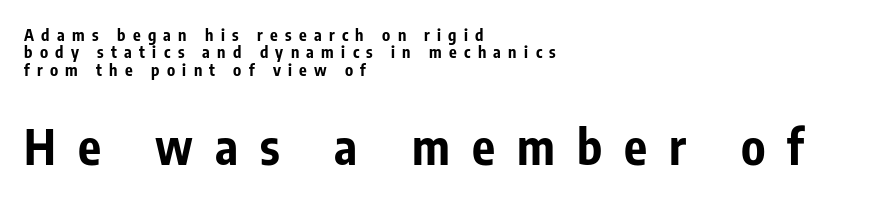
The image shows 48 px bold, condensed sans-serif type, upright; set left-aligned, tight line spacing (1.09x), unusually wide letter spacing (+0.46 em), not underlined; the second (bottom) block is 3.0x larger; low stroke contrast and a medium x-height.
